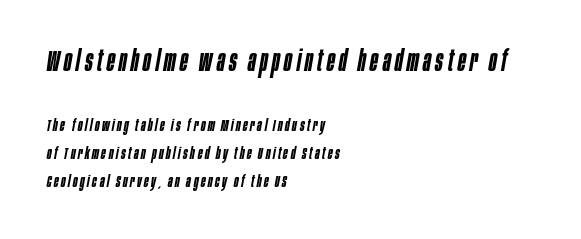
{"italic": "yes", "lean": "right", "slant_degrees": 10, "bold": "semi", "weight": "semibold", "width": "condensed", "stroke_contrast": "low", "x_height": "large", "monospaced": "no", "underline": "no", "align": "left", "line_spacing": "normal", "line_spacing_ratio": 1.63, "larger_block": "first", "size_ratio": 1.71, "glyph_px": 29}
